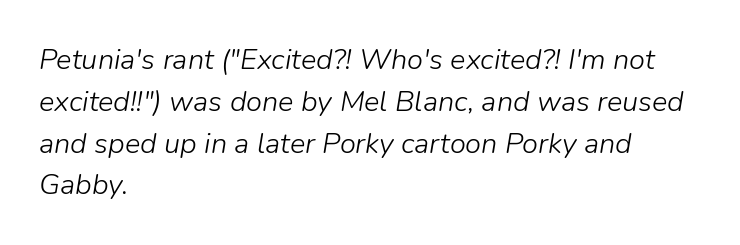
The image shows 29 px light type, italic (leaning right); set left-aligned, normal line spacing (1.44x), normal letter spacing, not underlined; low stroke contrast and a medium x-height.
